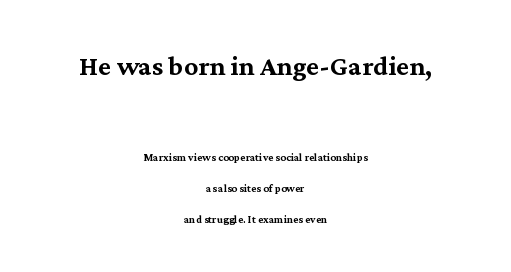
Q: Is the text italic (slanted)? A: No, it is upright.
Q: Is the typeface a serif or a sans-serif typeface? A: Serif.
Q: Is the text underlined? A: No.
Q: How is the paragraph aligned? A: Centered.
Q: Is the spacing between letters normal or unusually wide? A: Normal.
Q: Is the spacing between lines tight, normal or loose? A: Loose.
Q: Which block of text is set in a larger size, the first (top) or the second (bottom)? A: The first (top) one.
Q: Width (condensed, normal, or wide)? A: Normal.
Q: Stroke contrast? A: Medium.
Q: x-height? A: Medium.
Q: Monospaced? A: No.
